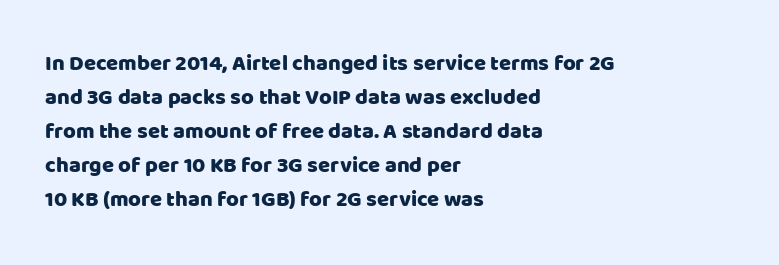
{"italic": "no", "underline": "no", "align": "left", "line_spacing": "normal", "line_spacing_ratio": 1.55, "letter_spacing": "normal", "letter_spacing_em": 0.0, "glyph_px": 22}
